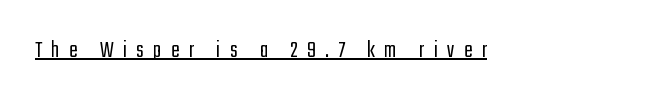
Q: Is the text bold? A: No.
Q: Is the text italic (slanted)? A: No, it is upright.
Q: Is the text underlined? A: Yes.
Q: Is the spacing between letters normal or unusually wide? A: Unusually wide.
